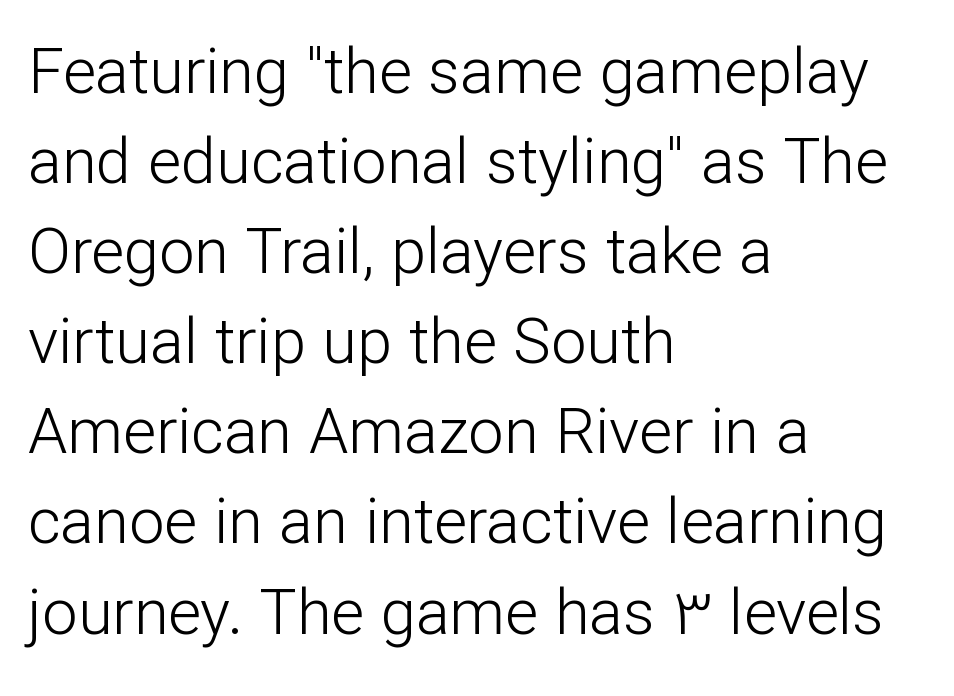
{"serif": "no", "italic": "no", "bold": "no", "weight": "light", "width": "normal", "stroke_contrast": "low", "x_height": "medium", "monospaced": "no", "underline": "no", "align": "left", "line_spacing": "normal", "line_spacing_ratio": 1.43, "letter_spacing": "normal", "letter_spacing_em": 0.0, "glyph_px": 63}
